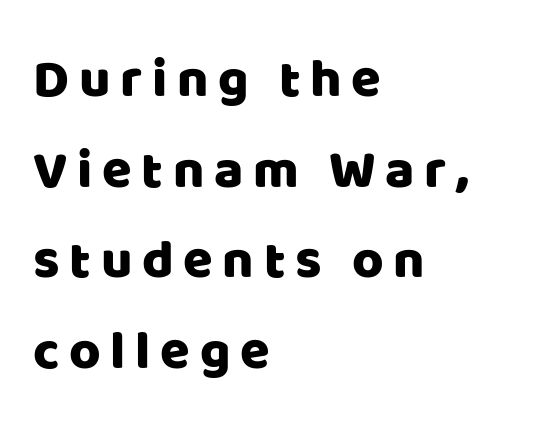
{"serif": "no", "italic": "no", "width": "normal", "stroke_contrast": "low", "x_height": "large", "monospaced": "no", "underline": "no", "align": "left", "line_spacing": "normal", "line_spacing_ratio": 1.68, "glyph_px": 54}
